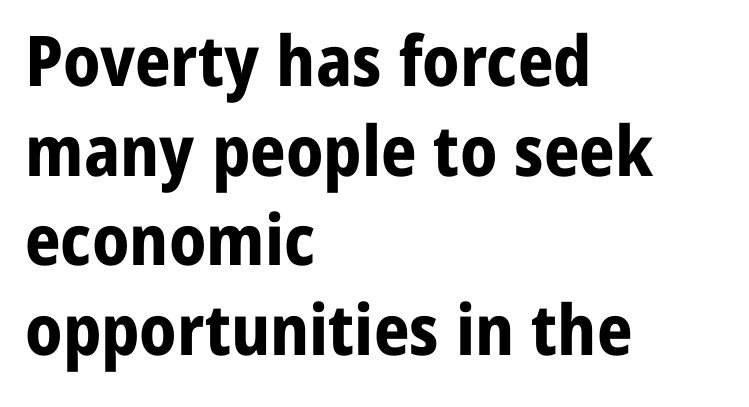
Q: Is the text bold? A: Yes.
Q: Is the text italic (slanted)? A: No, it is upright.
Q: Is the typeface a serif or a sans-serif typeface? A: Sans-serif.
Q: Is the text underlined? A: No.
Q: How is the paragraph aligned? A: Left-aligned.
Q: Is the spacing between letters normal or unusually wide? A: Normal.
Q: Is the spacing between lines tight, normal or loose? A: Normal.
Q: Width (condensed, normal, or wide)? A: Normal.
Q: Stroke contrast? A: Low.
Q: x-height? A: Medium.
Q: Monospaced? A: No.
